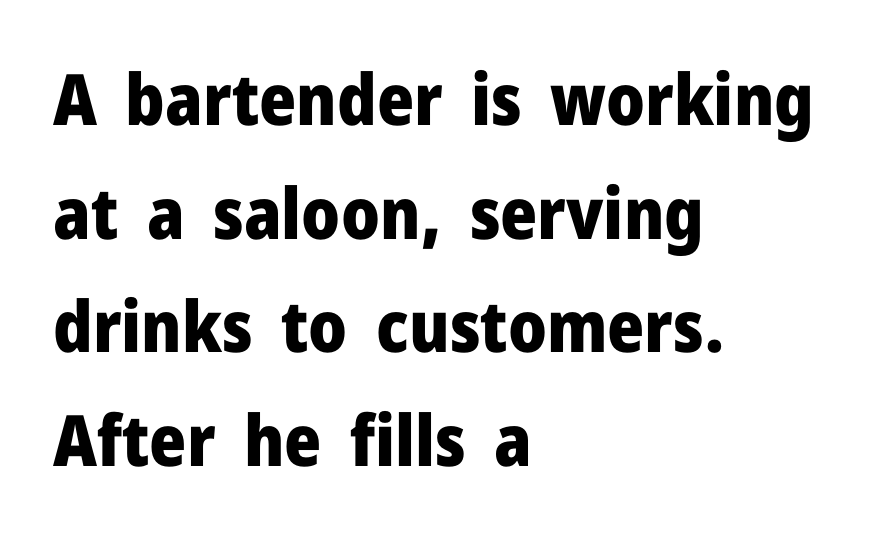
Students, note that the glyphs here touch the page at normal intervals. Vertical strokes here are truly vertical. Is the type bold? Yes — the strokes are clearly thick and heavy. Normally led — the rows are evenly, conventionally spaced.
